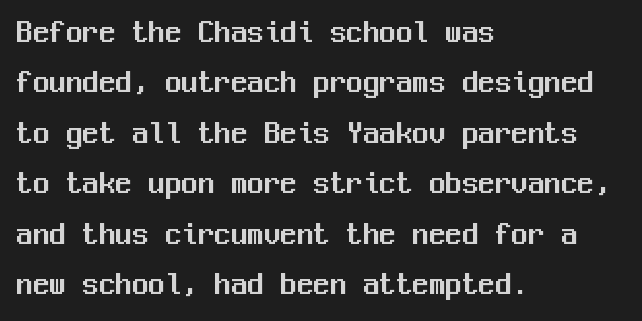
Q: Is the text italic (slanted)? A: No, it is upright.
Q: Is the typeface a serif or a sans-serif typeface? A: Sans-serif.
Q: Is the text underlined? A: No.
Q: How is the paragraph aligned? A: Left-aligned.
Q: Is the spacing between letters normal or unusually wide? A: Normal.
Q: Is the spacing between lines tight, normal or loose? A: Normal.
Q: Width (condensed, normal, or wide)? A: Normal.
Q: Stroke contrast? A: Medium.
Q: x-height? A: Medium.
Q: Monospaced? A: Yes.
